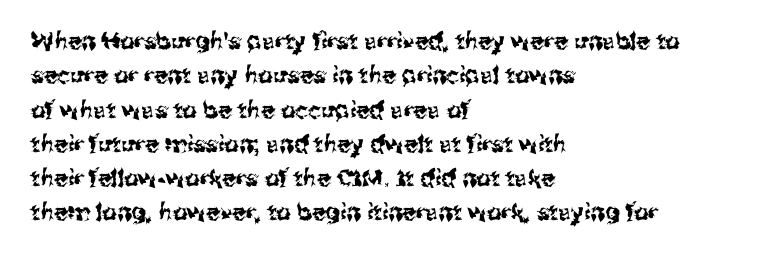
Q: Is the text italic (slanted)? A: No, it is upright.
Q: Is the text underlined? A: No.
Q: How is the paragraph aligned? A: Left-aligned.
Q: Is the spacing between letters normal or unusually wide? A: Normal.
Q: Is the spacing between lines tight, normal or loose? A: Normal.
